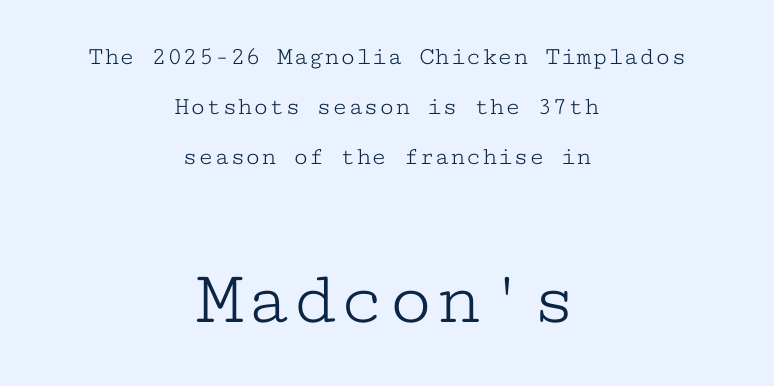
{"serif": "yes", "italic": "no", "bold": "no", "weight": "light", "width": "wide", "stroke_contrast": "low", "x_height": "medium", "monospaced": "yes", "underline": "no", "align": "center", "line_spacing": "loose", "line_spacing_ratio": 1.93, "letter_spacing": "normal", "letter_spacing_em": 0.0, "larger_block": "second", "size_ratio": 3.04, "glyph_px": 79}
